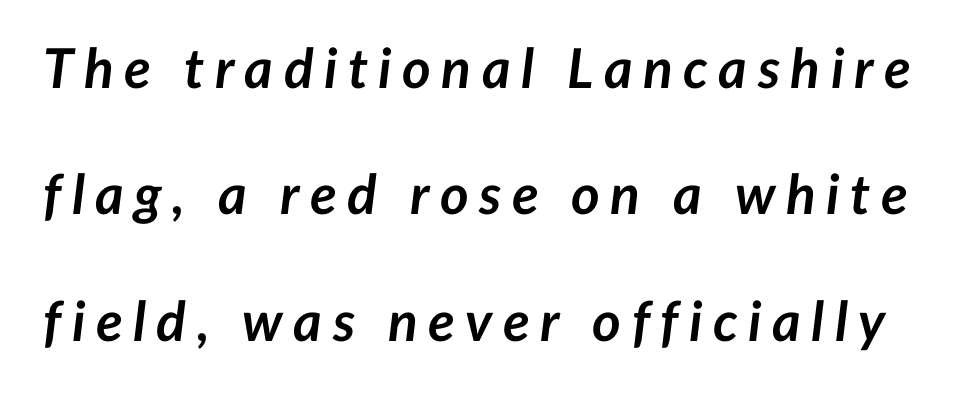
The image shows 55 px semibold type, italic (leaning right); set loose line spacing (2.3x), not underlined; low stroke contrast and a medium x-height.
